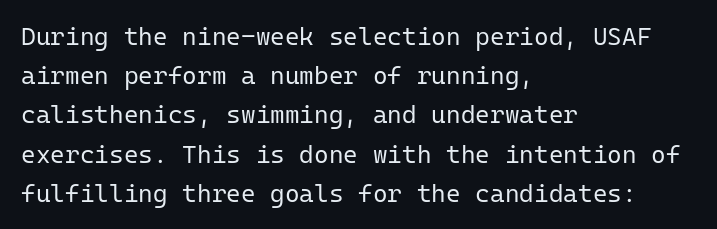
The image shows 25 px text type, upright; set left-aligned, normal line spacing (1.57x), normal letter spacing, not underlined.
